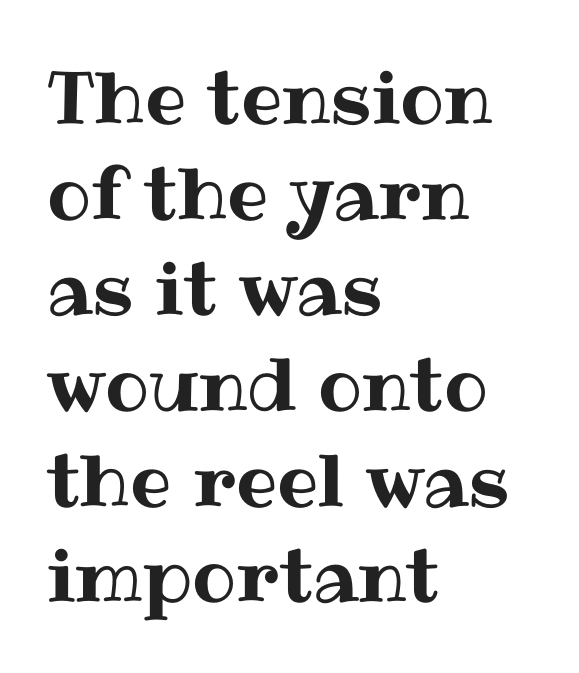
{"italic": "no", "width": "normal", "stroke_contrast": "medium", "x_height": "medium", "monospaced": "no", "underline": "no", "align": "left", "line_spacing": "normal", "line_spacing_ratio": 1.31, "letter_spacing": "normal", "letter_spacing_em": 0.0, "glyph_px": 73}
